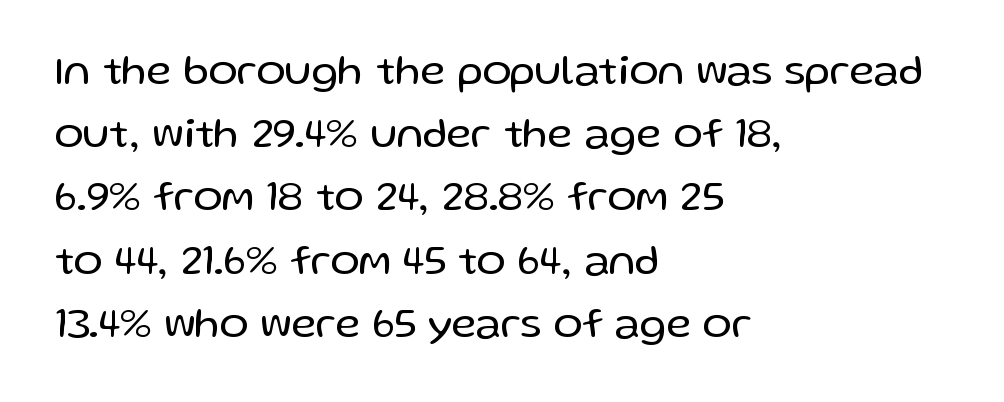
{"serif": "no", "italic": "no", "bold": "no", "weight": "regular", "width": "normal", "stroke_contrast": "low", "x_height": "medium", "monospaced": "no", "underline": "no", "align": "left", "line_spacing": "normal", "line_spacing_ratio": 1.47, "letter_spacing": "normal", "letter_spacing_em": 0.0, "glyph_px": 43}
